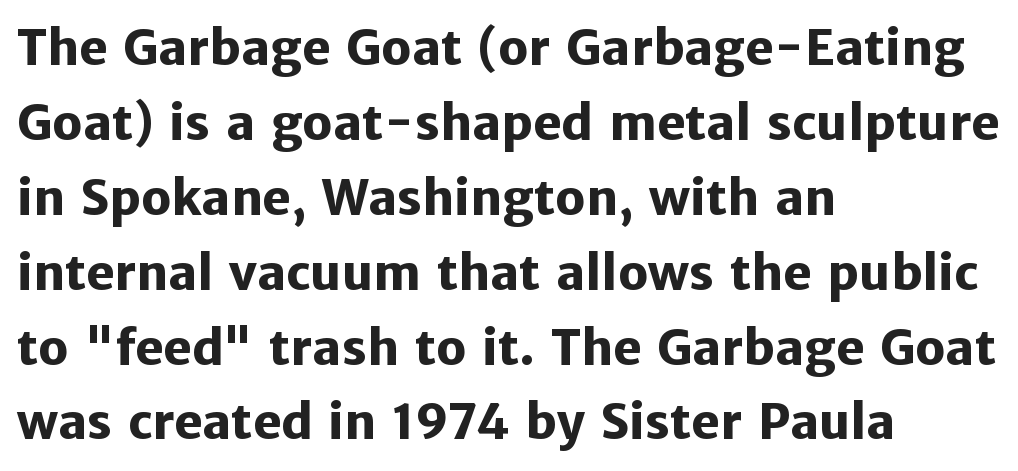
Students, note that the glyphs here touch the page at normal intervals. The baseline area is clear. Posture: straight, roman, zero tilt. Character widths vary here, with narrow letters taking less room than wide ones.
